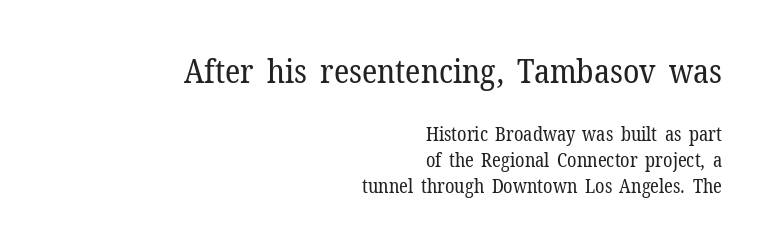
{"serif": "yes", "italic": "no", "bold": "no", "weight": "regular", "width": "normal", "stroke_contrast": "low", "x_height": "medium", "monospaced": "no", "underline": "no", "align": "right", "line_spacing": "normal", "line_spacing_ratio": 1.38, "letter_spacing": "normal", "letter_spacing_em": 0.0, "larger_block": "first", "size_ratio": 1.74, "glyph_px": 33}
